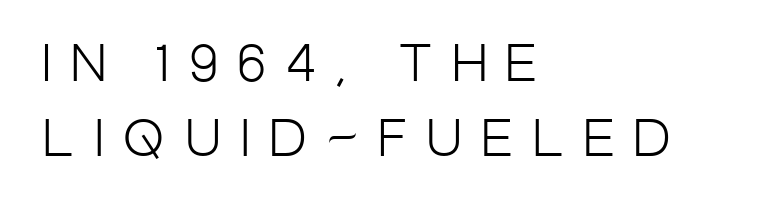
{"serif": "no", "italic": "no", "bold": "no", "weight": "light", "width": "condensed", "stroke_contrast": "low", "x_height": "large", "monospaced": "no", "underline": "no", "align": "left", "line_spacing": "normal", "line_spacing_ratio": 1.54, "letter_spacing": "wide", "letter_spacing_em": 0.39, "glyph_px": 49}
